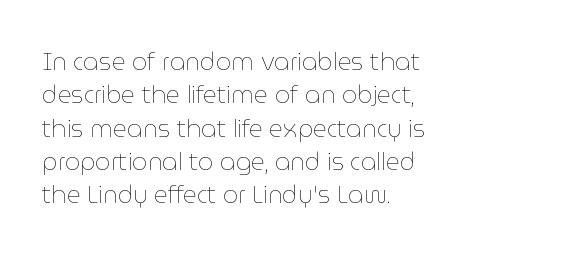
{"italic": "no", "bold": "no", "underline": "no", "align": "left", "line_spacing": "normal", "line_spacing_ratio": 1.39, "letter_spacing": "normal", "letter_spacing_em": 0.0, "glyph_px": 24}
